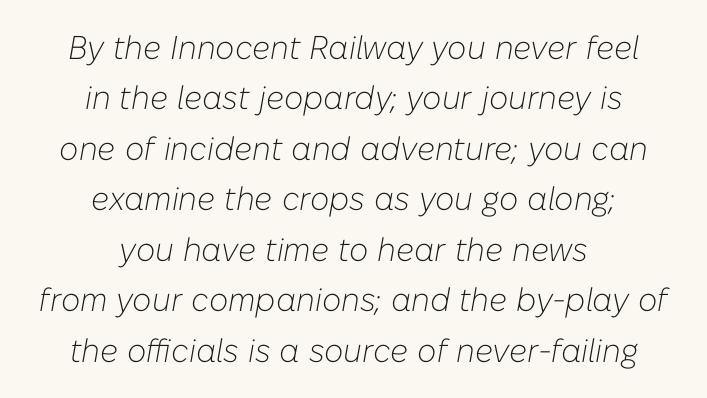
{"italic": "yes", "lean": "right", "slant_degrees": 10, "bold": "no", "weight": "light", "width": "normal", "stroke_contrast": "low", "x_height": "medium", "monospaced": "no", "underline": "no", "align": "center", "line_spacing": "normal", "line_spacing_ratio": 1.53, "letter_spacing": "normal", "letter_spacing_em": 0.0, "glyph_px": 33}
